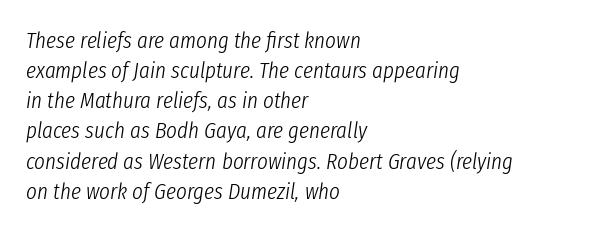
The image shows 23 px text type, italic (leaning right); set left-aligned, normal line spacing (1.31x), normal letter spacing, not underlined.
